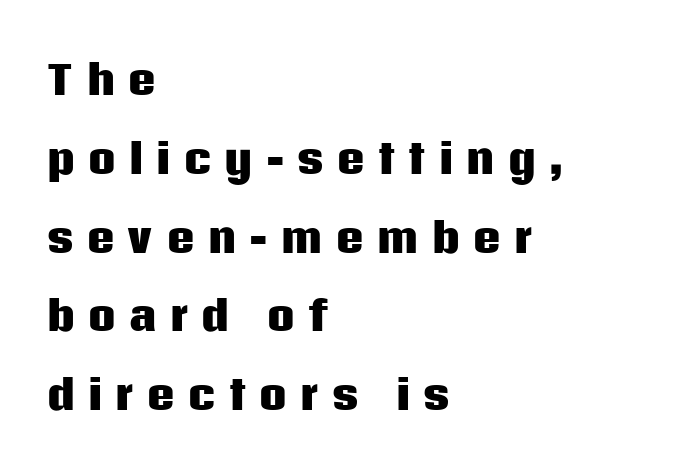
{"serif": "no", "italic": "no", "bold": "yes", "weight": "heavy", "width": "normal", "stroke_contrast": "low", "x_height": "large", "monospaced": "no", "underline": "no", "align": "left", "line_spacing": "loose", "line_spacing_ratio": 2.02, "letter_spacing": "wide", "letter_spacing_em": 0.32, "glyph_px": 39}
